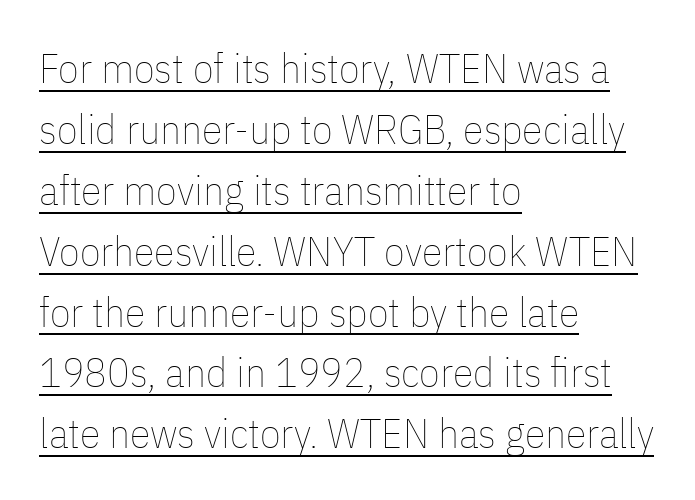
{"italic": "no", "bold": "no", "weight": "thin", "width": "condensed", "stroke_contrast": "low", "x_height": "medium", "monospaced": "no", "underline": "yes", "align": "left", "line_spacing": "normal", "line_spacing_ratio": 1.45, "letter_spacing": "normal", "letter_spacing_em": 0.0, "glyph_px": 42}
